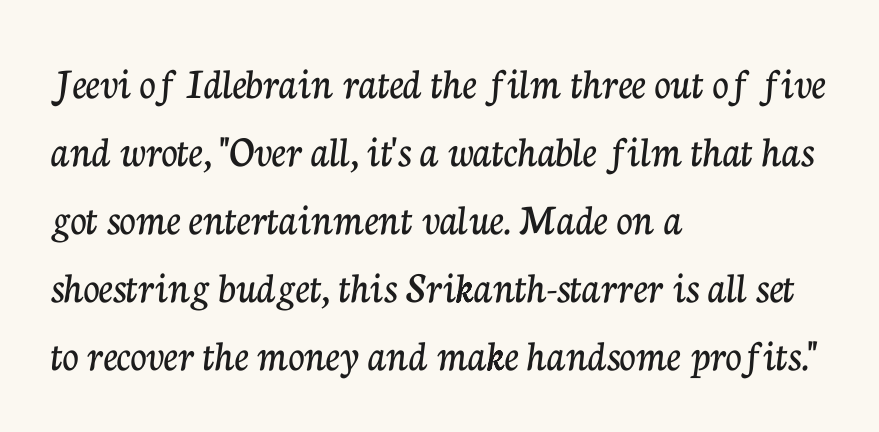
{"serif": "yes", "width": "normal", "stroke_contrast": "low", "x_height": "medium", "monospaced": "no", "underline": "no", "align": "left", "line_spacing": "normal", "line_spacing_ratio": 1.51, "letter_spacing": "normal", "letter_spacing_em": 0.0, "glyph_px": 45}
